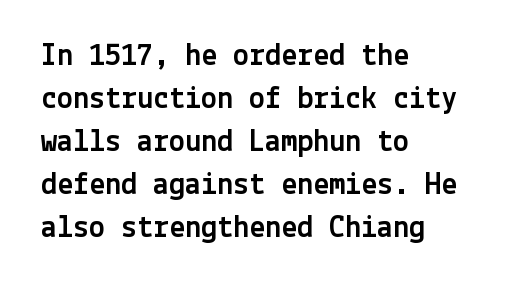
Q: Is the text italic (slanted)? A: No, it is upright.
Q: Is the typeface a serif or a sans-serif typeface? A: Sans-serif.
Q: Is the text underlined? A: No.
Q: How is the paragraph aligned? A: Left-aligned.
Q: Is the spacing between letters normal or unusually wide? A: Normal.
Q: Is the spacing between lines tight, normal or loose? A: Normal.
Q: Width (condensed, normal, or wide)? A: Normal.
Q: x-height? A: Medium.
